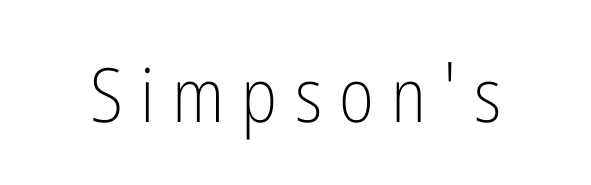
Stroke mass is kept to a normal reading level or below. A typesetter would call this proportional, since set widths differ per character. The strip under each line holds only bare page. A typesetter would mark this as roman, not italic. Are there feet on the stems? There aren't — it's a sans.
